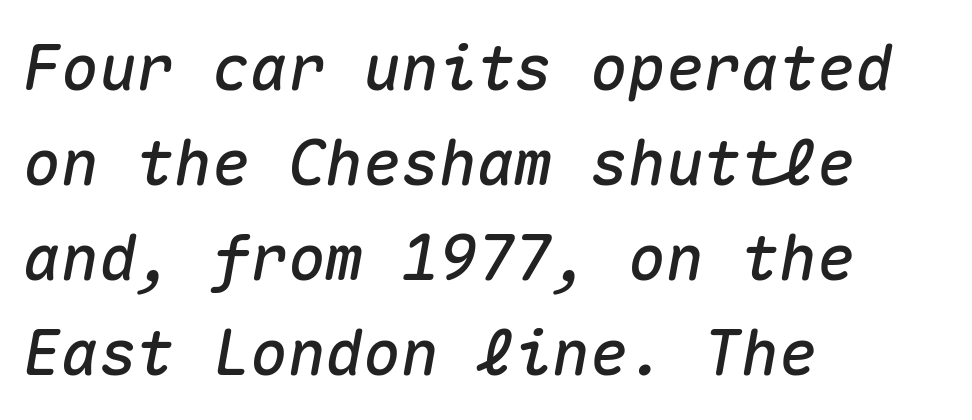
Q: Is the text italic (slanted)? A: Yes, it leans right by about 10 degrees.
Q: Is the text underlined? A: No.
Q: How is the paragraph aligned? A: Left-aligned.
Q: Is the spacing between letters normal or unusually wide? A: Normal.
Q: Is the spacing between lines tight, normal or loose? A: Normal.
Q: Width (condensed, normal, or wide)? A: Normal.
Q: Stroke contrast? A: Medium.
Q: x-height? A: Medium.
Q: Monospaced? A: Yes.
